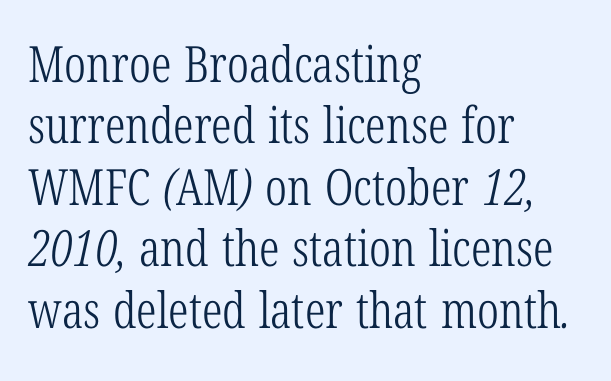
Weight: in the light-to-regular range. These lines are set flush left with a ragged right edge. I'd call this a serif setting — the letters wear small feet. Descender tails drop into unmarked territory. Is this a fixed-width face? No — the glyphs have proportional, varying widths.
